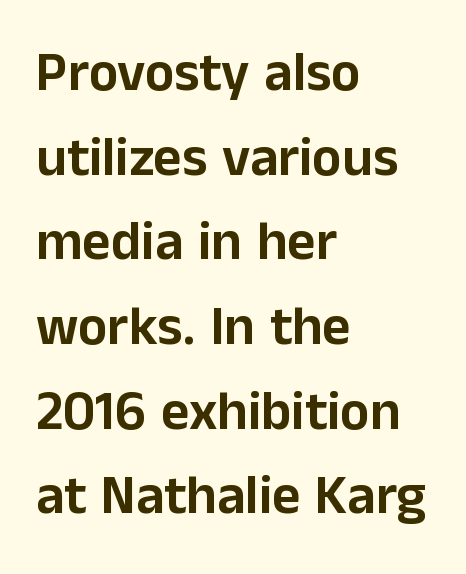
Q: Is the text italic (slanted)? A: No, it is upright.
Q: Is the typeface a serif or a sans-serif typeface? A: Sans-serif.
Q: Is the text underlined? A: No.
Q: How is the paragraph aligned? A: Left-aligned.
Q: Is the spacing between letters normal or unusually wide? A: Normal.
Q: Is the spacing between lines tight, normal or loose? A: Normal.
Q: Width (condensed, normal, or wide)? A: Normal.
Q: Stroke contrast? A: Low.
Q: x-height? A: Medium.
Q: Monospaced? A: No.
